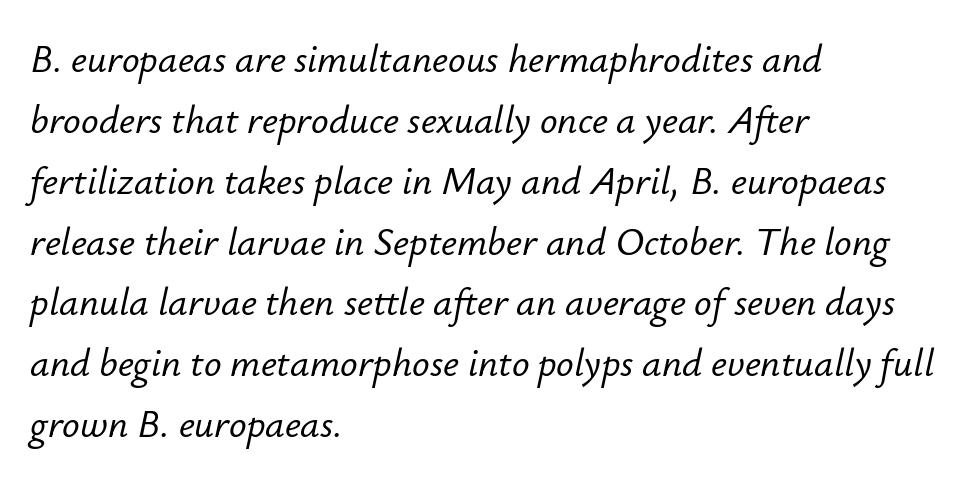
{"italic": "yes", "lean": "right", "slant_degrees": 12, "width": "normal", "stroke_contrast": "low", "x_height": "small", "monospaced": "no", "underline": "no", "align": "left", "line_spacing": "normal", "line_spacing_ratio": 1.56, "letter_spacing": "normal", "letter_spacing_em": 0.0, "glyph_px": 39}
